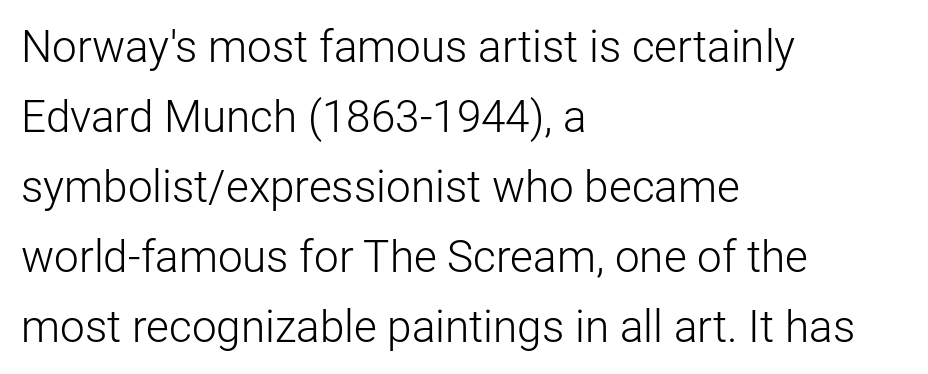
{"serif": "no", "italic": "no", "bold": "no", "weight": "light", "width": "normal", "stroke_contrast": "low", "x_height": "medium", "monospaced": "no", "underline": "no", "align": "left", "line_spacing": "normal", "line_spacing_ratio": 1.59, "letter_spacing": "normal", "letter_spacing_em": 0.0, "glyph_px": 44}
